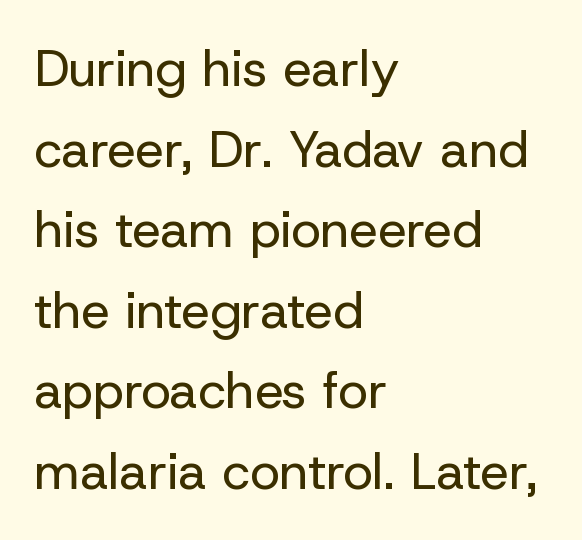
The image shows 51 px regular-weight sans-serif type, upright; set left-aligned, normal line spacing (1.58x), normal letter spacing, not underlined; low stroke contrast and a medium x-height.
